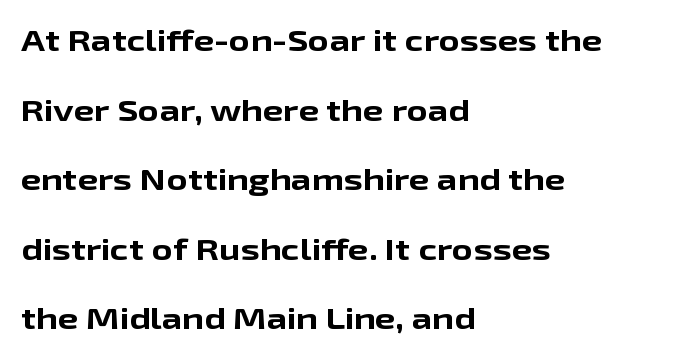
Q: Is the text bold? A: Yes.
Q: Is the text italic (slanted)? A: No, it is upright.
Q: Is the typeface a serif or a sans-serif typeface? A: Sans-serif.
Q: Is the text underlined? A: No.
Q: How is the paragraph aligned? A: Left-aligned.
Q: Is the spacing between letters normal or unusually wide? A: Normal.
Q: Is the spacing between lines tight, normal or loose? A: Loose.
Q: Width (condensed, normal, or wide)? A: Wide.
Q: Stroke contrast? A: Low.
Q: x-height? A: Medium.
Q: Monospaced? A: No.
